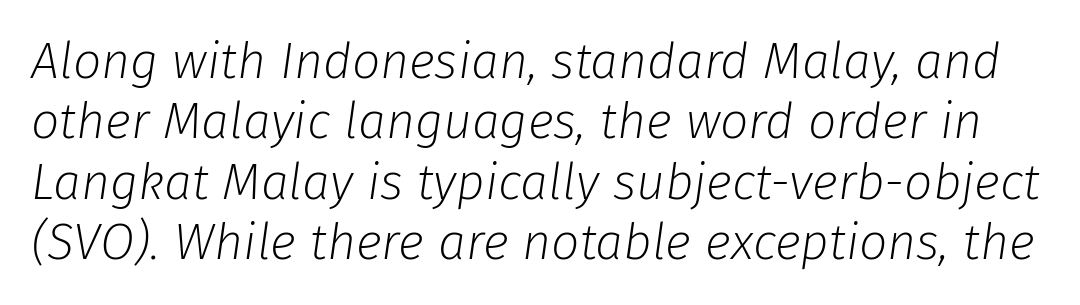
{"italic": "yes", "lean": "right", "slant_degrees": 8, "bold": "no", "weight": "light", "width": "normal", "stroke_contrast": "low", "x_height": "medium", "monospaced": "no", "underline": "no", "line_spacing_ratio": 1.21, "letter_spacing": "normal", "letter_spacing_em": 0.0, "glyph_px": 50}
